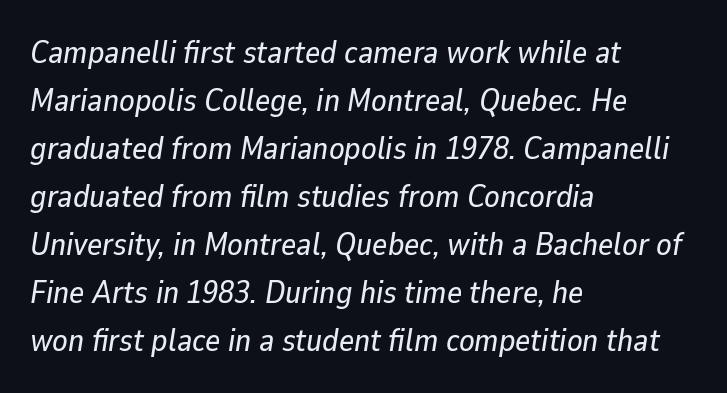
Q: Is the text italic (slanted)? A: Yes, it leans right by about 9 degrees.
Q: Is the text underlined? A: No.
Q: How is the paragraph aligned? A: Left-aligned.
Q: Is the spacing between letters normal or unusually wide? A: Normal.
Q: Is the spacing between lines tight, normal or loose? A: Normal.
Q: Width (condensed, normal, or wide)? A: Normal.
Q: Stroke contrast? A: Low.
Q: x-height? A: Medium.
Q: Monospaced? A: No.
